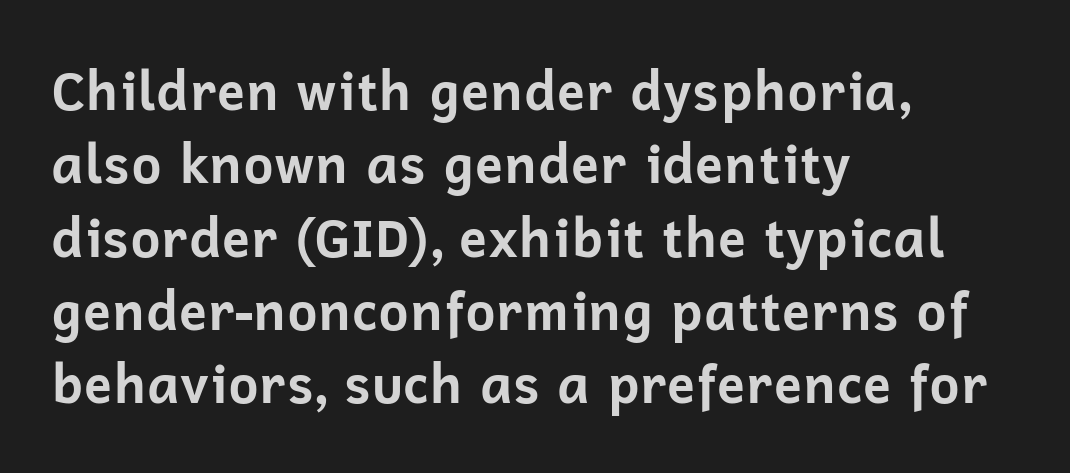
Q: Is the text bold? A: Yes.
Q: Is the text italic (slanted)? A: No, it is upright.
Q: Is the typeface a serif or a sans-serif typeface? A: Sans-serif.
Q: Is the text underlined? A: No.
Q: How is the paragraph aligned? A: Left-aligned.
Q: Is the spacing between letters normal or unusually wide? A: Normal.
Q: Is the spacing between lines tight, normal or loose? A: Normal.
Q: Width (condensed, normal, or wide)? A: Normal.
Q: Stroke contrast? A: Low.
Q: x-height? A: Medium.
Q: Monospaced? A: No.
